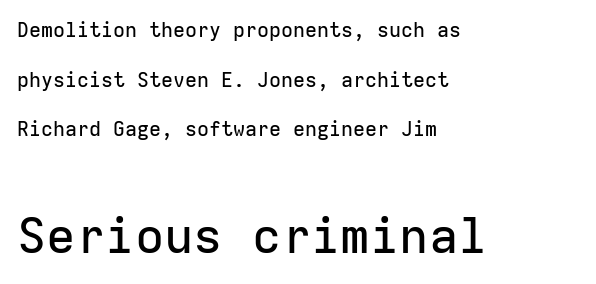
The image shows 49 px sans-serif type, upright, monospaced; set left-aligned, loose line spacing (2.48x), normal letter spacing, not underlined; the second (bottom) block is 2.45x larger; low stroke contrast and a medium x-height.
